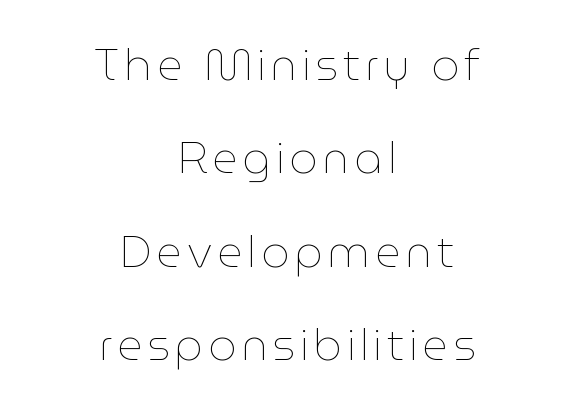
Q: Is the text bold? A: No.
Q: Is the text italic (slanted)? A: No, it is upright.
Q: Is the text underlined? A: No.
Q: How is the paragraph aligned? A: Centered.
Q: Is the spacing between lines tight, normal or loose? A: Loose.
Q: Width (condensed, normal, or wide)? A: Normal.
Q: Stroke contrast? A: Low.
Q: x-height? A: Medium.
Q: Monospaced? A: No.
